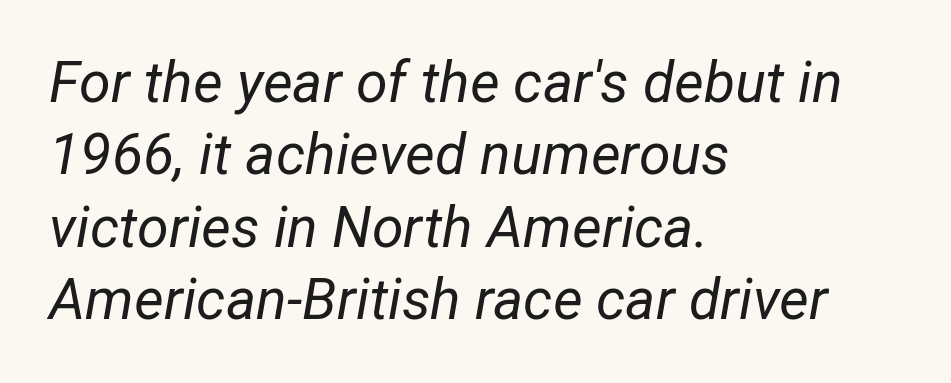
The image shows 57 px regular-weight type, italic (leaning right); set left-aligned, normal line spacing (1.27x), normal letter spacing, not underlined; low stroke contrast and a medium x-height.
